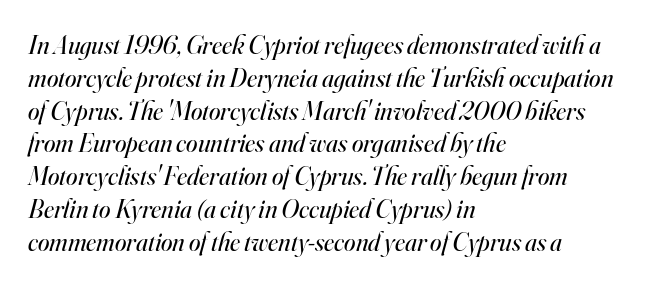
The image shows 26 px text type, italic (leaning right); set left-aligned, normal line spacing (1.26x), normal letter spacing, not underlined.
